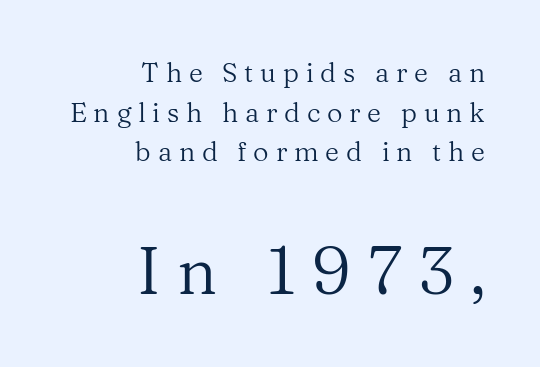
Q: Is the text bold? A: No.
Q: Is the text italic (slanted)? A: No, it is upright.
Q: Is the typeface a serif or a sans-serif typeface? A: Serif.
Q: Is the text underlined? A: No.
Q: How is the paragraph aligned? A: Right-aligned.
Q: Is the spacing between letters normal or unusually wide? A: Unusually wide.
Q: Is the spacing between lines tight, normal or loose? A: Normal.
Q: Which block of text is set in a larger size, the first (top) or the second (bottom)? A: The second (bottom) one.
Q: Width (condensed, normal, or wide)? A: Normal.
Q: Stroke contrast? A: Medium.
Q: x-height? A: Medium.
Q: Monospaced? A: No.
